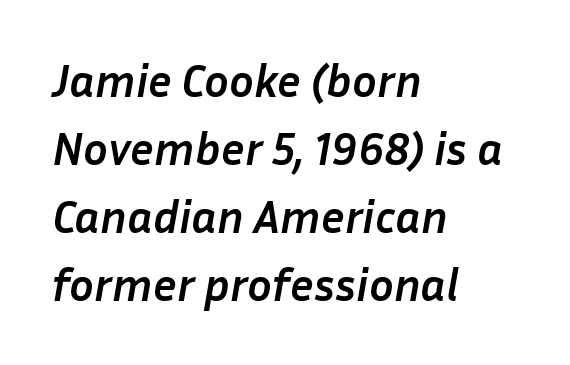
The image shows 46 px semibold type, italic (leaning right); set left-aligned, normal line spacing (1.48x), normal letter spacing, not underlined; low stroke contrast and a medium x-height.
